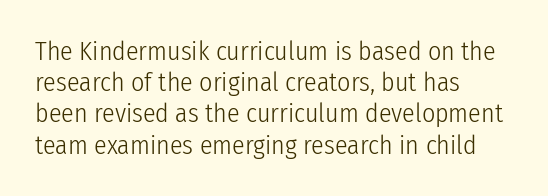
Q: Is the text bold? A: No.
Q: Is the text italic (slanted)? A: No, it is upright.
Q: Is the text underlined? A: No.
Q: How is the paragraph aligned? A: Left-aligned.
Q: Is the spacing between letters normal or unusually wide? A: Normal.
